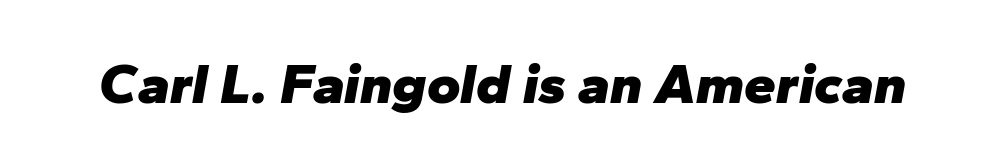
{"italic": "yes", "lean": "right", "slant_degrees": 10, "bold": "yes", "weight": "heavy", "width": "normal", "stroke_contrast": "low", "x_height": "medium", "monospaced": "no", "underline": "no", "letter_spacing": "normal", "letter_spacing_em": 0.0, "glyph_px": 57}
